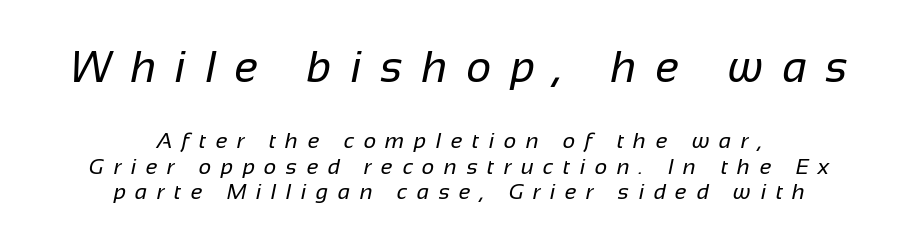
Look at the tracking — it's clearly loosened, letters drifting apart. Compared with a typical body face, this is equally light or lighter still. These lines are rendered in a variable-pitch font. The text was rendered using a sans face with plain stroke endings.
